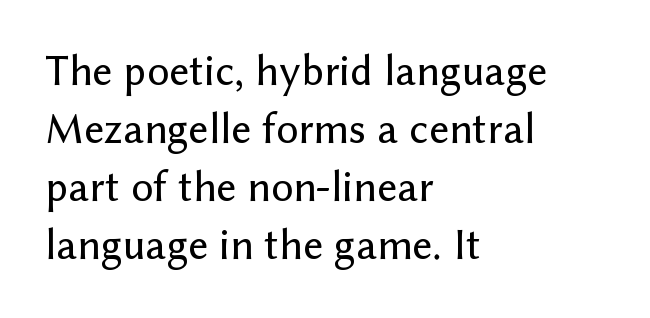
{"serif": "no", "italic": "no", "width": "normal", "stroke_contrast": "low", "x_height": "medium", "monospaced": "no", "underline": "no", "align": "left", "line_spacing": "normal", "line_spacing_ratio": 1.32, "letter_spacing": "normal", "letter_spacing_em": 0.0, "glyph_px": 44}
